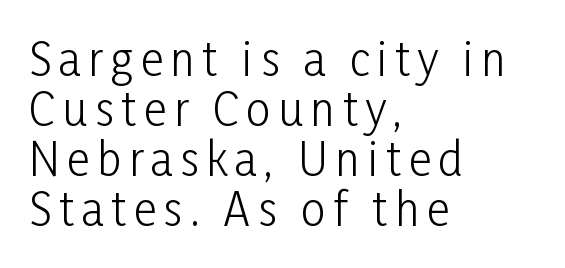
Type without underlining. Note: no serifs on the glyphs. Designer's note — italics off, roman on. The vertical gap from one line to the next is small. A student would call this left alignment; a typographer would say flush left, rag right. Is this a fixed-width face? No — the glyphs have proportional, varying widths.
